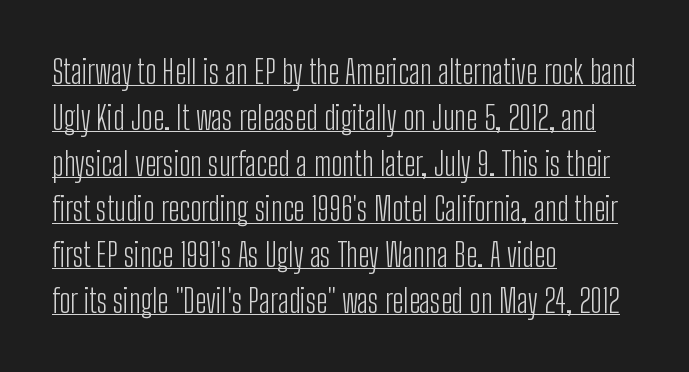
{"serif": "no", "italic": "no", "bold": "no", "weight": "light", "width": "condensed", "stroke_contrast": "low", "x_height": "medium", "monospaced": "no", "underline": "yes", "align": "left", "line_spacing": "normal", "line_spacing_ratio": 1.43, "letter_spacing": "normal", "letter_spacing_em": 0.0, "glyph_px": 32}
